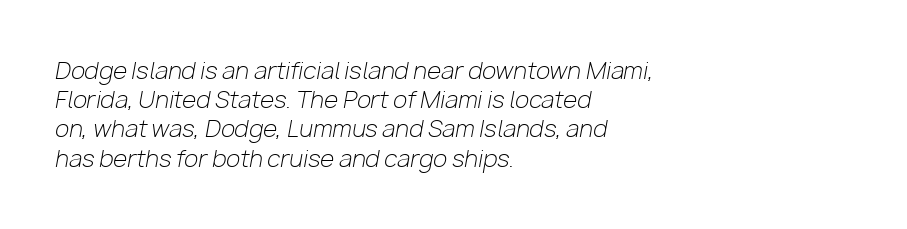
The image shows 23 px text type, italic (leaning right); set left-aligned, normal line spacing (1.27x), normal letter spacing, not underlined.
